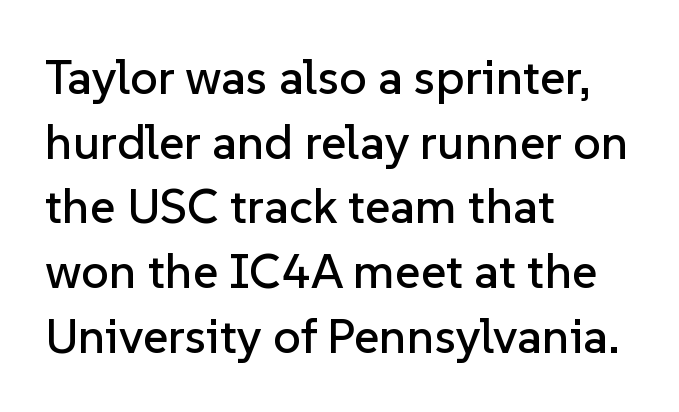
{"serif": "no", "italic": "no", "width": "normal", "stroke_contrast": "low", "x_height": "medium", "monospaced": "no", "underline": "no", "align": "left", "line_spacing": "normal", "line_spacing_ratio": 1.32, "letter_spacing": "normal", "letter_spacing_em": 0.0, "glyph_px": 49}
